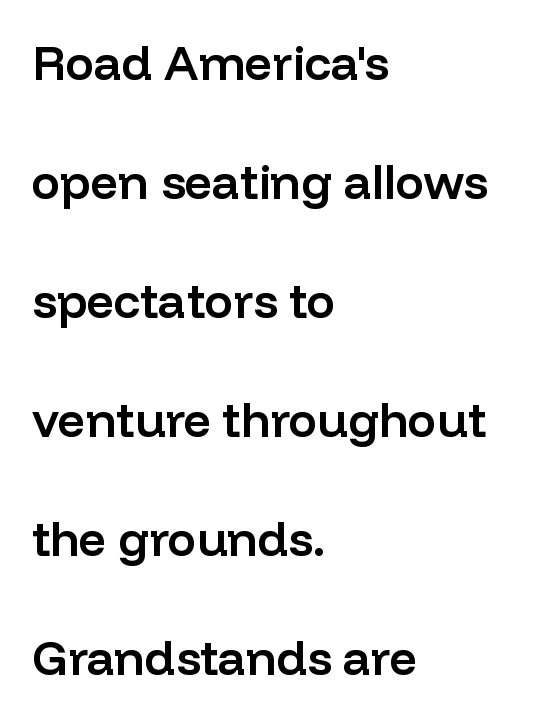
The image shows 48 px semibold sans-serif type, upright; set left-aligned, loose line spacing (2.48x), normal letter spacing, not underlined; low stroke contrast and a medium x-height.
